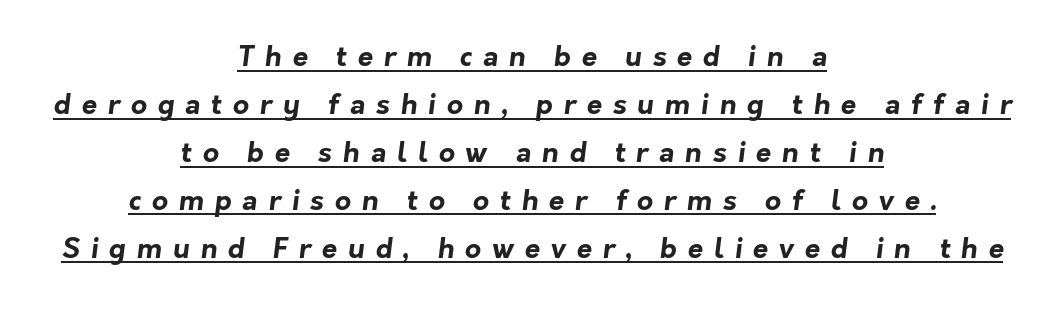
Heavy-handed strokes throughout: this text is bold. Stroke terminals: plain, sans-serif. Caption: expanded tracking, letters set apart. These characters rest on top of a visible drawn line. Is this a fixed-width face? No — the glyphs have proportional, varying widths. Alignment: centered.
